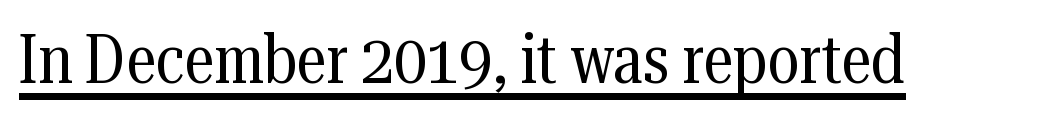
{"serif": "yes", "italic": "no", "bold": "no", "weight": "regular", "width": "condensed", "stroke_contrast": "medium", "x_height": "medium", "monospaced": "no", "underline": "yes", "letter_spacing": "normal", "letter_spacing_em": 0.0, "glyph_px": 69}
